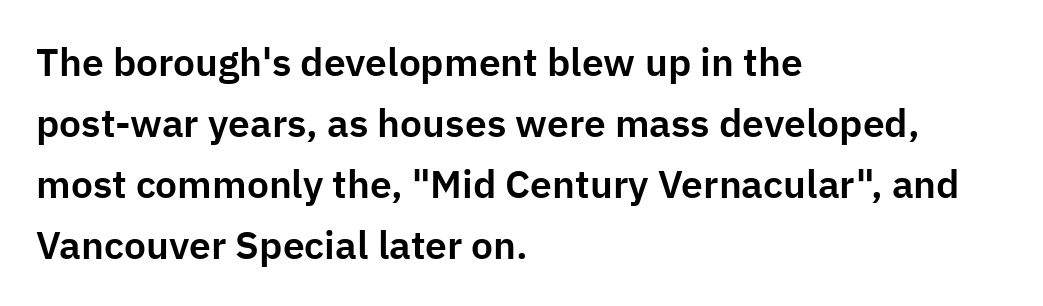
{"serif": "no", "italic": "no", "width": "normal", "stroke_contrast": "low", "x_height": "medium", "monospaced": "no", "underline": "no", "align": "left", "line_spacing": "normal", "line_spacing_ratio": 1.56, "letter_spacing": "normal", "letter_spacing_em": 0.0, "glyph_px": 39}
